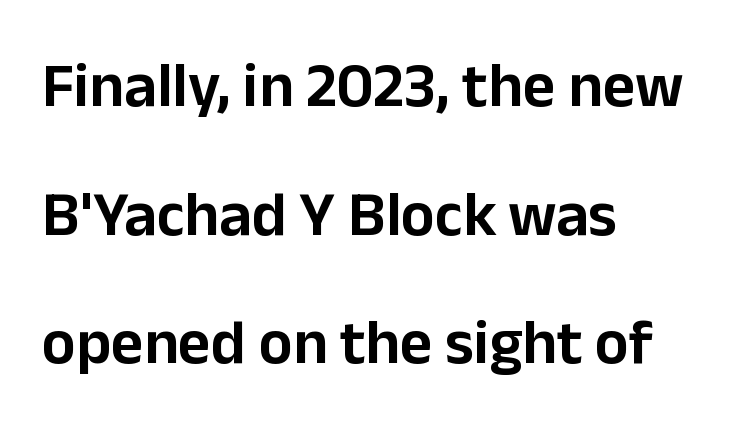
{"serif": "no", "italic": "no", "width": "normal", "stroke_contrast": "low", "x_height": "medium", "monospaced": "no", "underline": "no", "align": "left", "line_spacing": "loose", "line_spacing_ratio": 2.04, "letter_spacing": "normal", "letter_spacing_em": 0.0, "glyph_px": 63}
